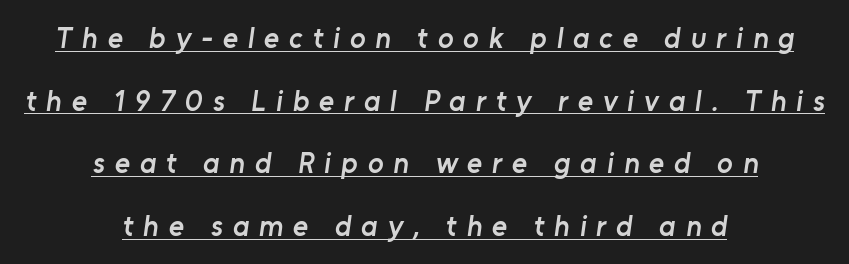
Q: Is the text bold? A: Semi-bold.
Q: Is the typeface a serif or a sans-serif typeface? A: Sans-serif.
Q: Is the text underlined? A: Yes.
Q: How is the paragraph aligned? A: Centered.
Q: Is the spacing between letters normal or unusually wide? A: Unusually wide.
Q: Is the spacing between lines tight, normal or loose? A: Loose.
Q: Width (condensed, normal, or wide)? A: Normal.
Q: Stroke contrast? A: Low.
Q: x-height? A: Medium.
Q: Monospaced? A: No.
